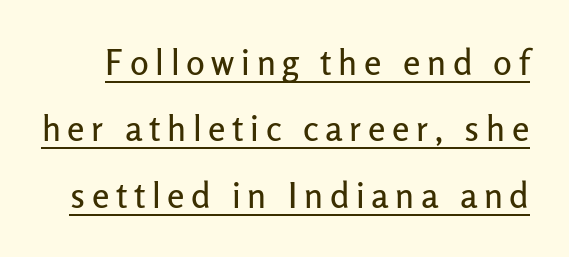
The image shows 35 px sans-serif type, upright; set loose line spacing (1.9x), underlined; low stroke contrast and a medium x-height.
